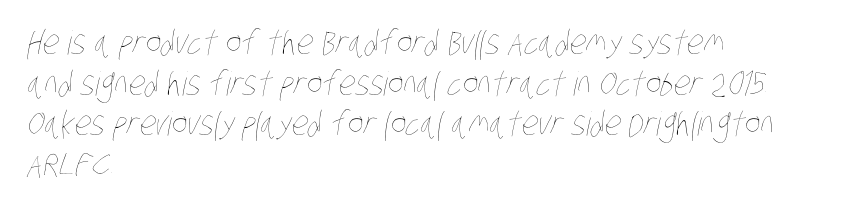
The image shows 33 px thin, condensed type; set left-aligned, line spacing 1.23x, normal letter spacing, not underlined; low stroke contrast and a large x-height.
